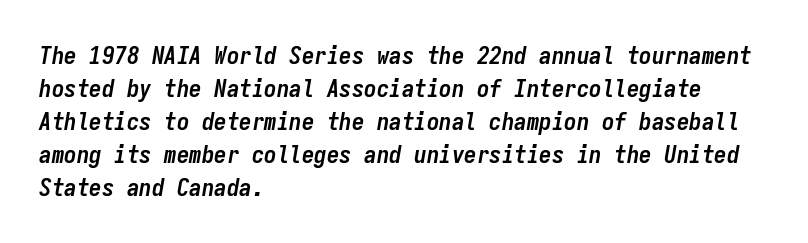
{"italic": "yes", "lean": "right", "slant_degrees": 9, "bold": "yes", "underline": "no", "align": "left", "line_spacing": "normal", "line_spacing_ratio": 1.32, "letter_spacing": "normal", "letter_spacing_em": 0.0, "glyph_px": 25}
